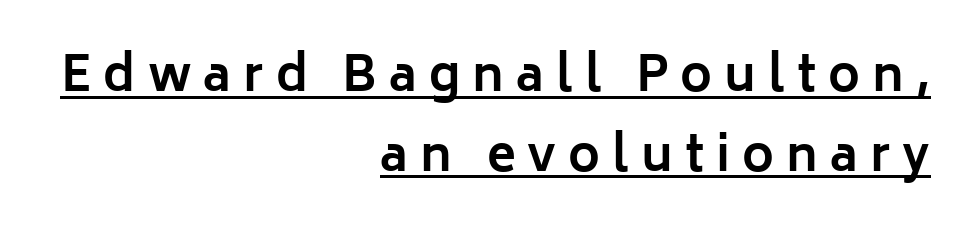
The image shows 48 px bold sans-serif type, upright; set right-aligned, normal line spacing (1.66x), unusually wide letter spacing (+0.25 em), underlined; low stroke contrast and a medium x-height.
